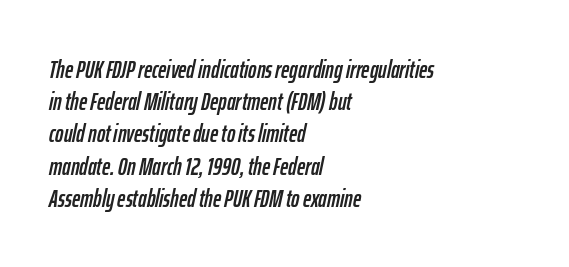
{"italic": "yes", "lean": "right", "slant_degrees": 12, "underline": "no", "align": "left", "line_spacing": "normal", "line_spacing_ratio": 1.29, "letter_spacing": "normal", "letter_spacing_em": 0.0, "glyph_px": 25}
